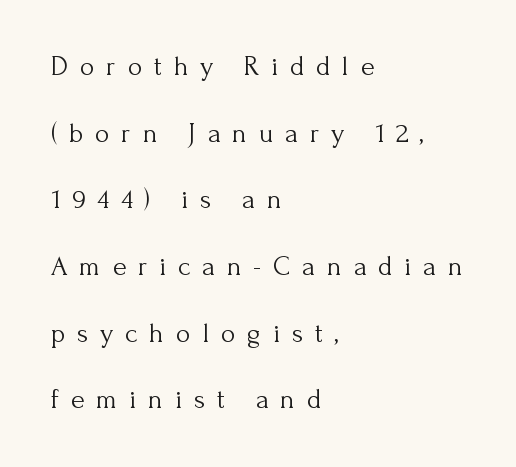
Q: Is the text bold? A: No.
Q: Is the text italic (slanted)? A: No, it is upright.
Q: Is the typeface a serif or a sans-serif typeface? A: Serif.
Q: Is the text underlined? A: No.
Q: How is the paragraph aligned? A: Left-aligned.
Q: Is the spacing between letters normal or unusually wide? A: Unusually wide.
Q: Is the spacing between lines tight, normal or loose? A: Loose.
Q: Width (condensed, normal, or wide)? A: Normal.
Q: Stroke contrast? A: Medium.
Q: x-height? A: Small.
Q: Monospaced? A: No.
